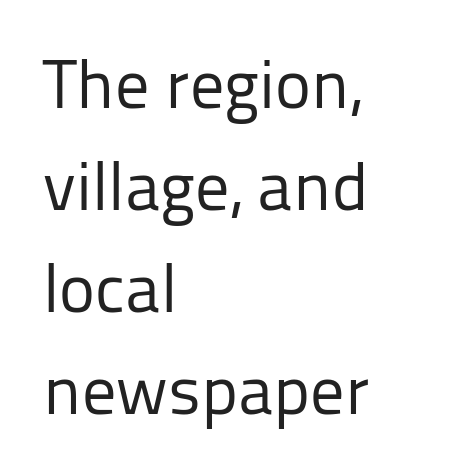
{"serif": "no", "italic": "no", "bold": "no", "weight": "regular", "width": "normal", "stroke_contrast": "low", "x_height": "medium", "monospaced": "no", "underline": "no", "align": "left", "line_spacing": "normal", "line_spacing_ratio": 1.5, "letter_spacing": "normal", "letter_spacing_em": 0.0, "glyph_px": 68}
